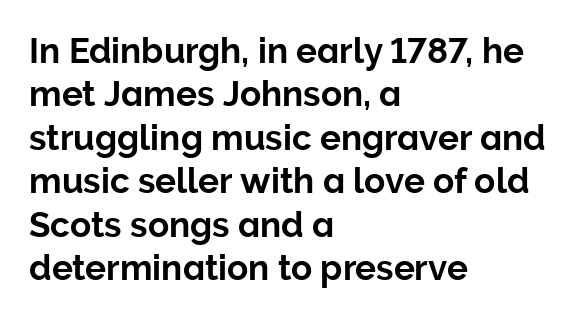
The paragraph shown leans on its left margin. The letters sit at their default tracking, neither squeezed nor spread. This is roman type, the default non-slanted kind. The letters advance in unequal steps, a hallmark of proportional type. Bare-footed words on every line. The type family on display is of the sans-serif kind.
